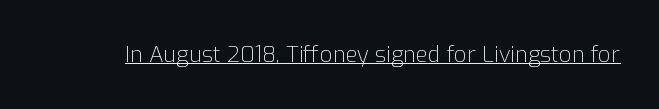
Q: Is the text bold? A: No.
Q: Is the text italic (slanted)? A: No, it is upright.
Q: Is the text underlined? A: Yes.
Q: Is the spacing between letters normal or unusually wide? A: Normal.
